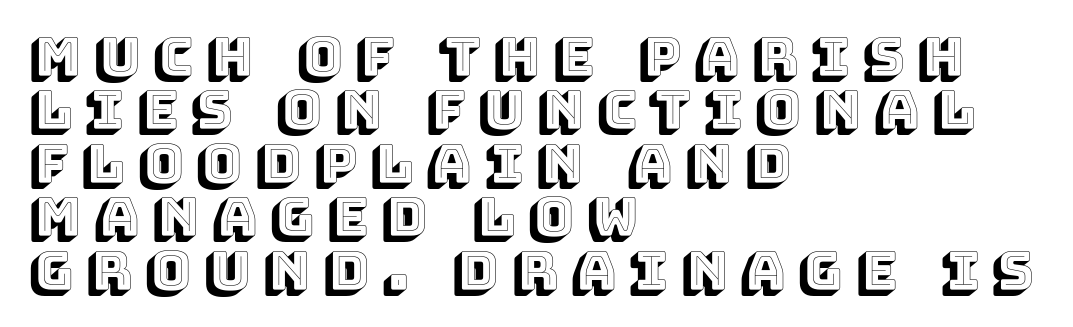
The image shows 54 px text type, upright; set left-aligned, tight line spacing (0.99x), unusually wide letter spacing (+0.25 em), not underlined; a large x-height.
